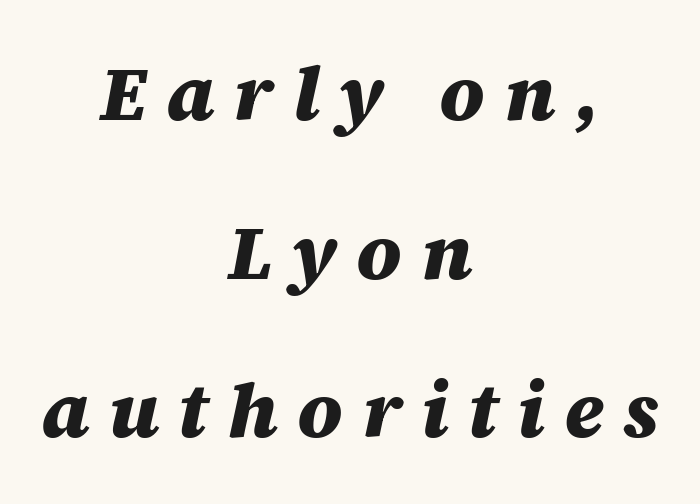
Q: Is the text bold? A: Yes.
Q: Is the text italic (slanted)? A: Yes, it leans right by about 12 degrees.
Q: Is the text underlined? A: No.
Q: How is the paragraph aligned? A: Centered.
Q: Is the spacing between letters normal or unusually wide? A: Unusually wide.
Q: Is the spacing between lines tight, normal or loose? A: Loose.
Q: Width (condensed, normal, or wide)? A: Normal.
Q: Stroke contrast? A: Medium.
Q: x-height? A: Large.
Q: Monospaced? A: No.
